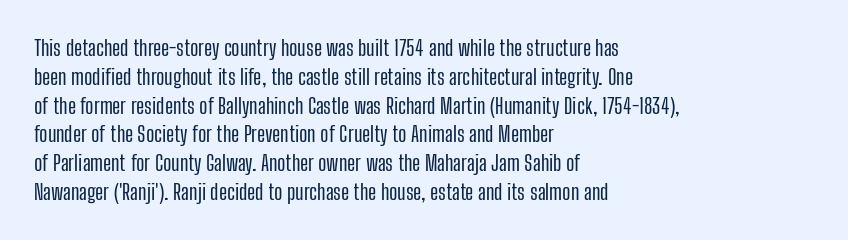
{"italic": "no", "underline": "no", "align": "left", "line_spacing": "normal", "line_spacing_ratio": 1.31, "letter_spacing": "normal", "letter_spacing_em": 0.0, "glyph_px": 22}
